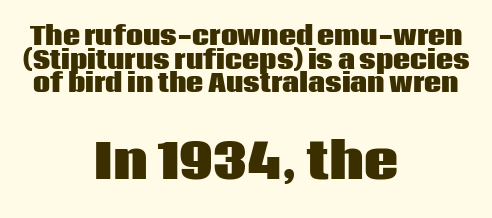
This rendering features lettering with no underline. The letters stand straight up with perfectly vertical stems. Cramped leading. Pretty heavy lettering here — definitely bold. The face used here is a sans, in the tradition of grotesques and geometrics. Spacing verdict: proportional, widths tailored to each character.
